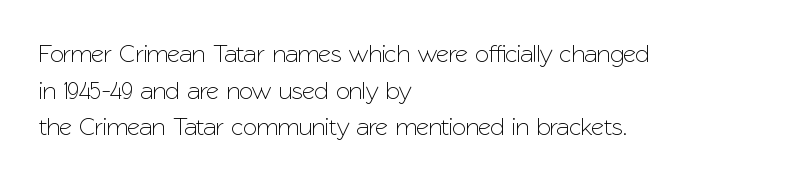
The image shows 25 px text type, upright; set left-aligned, normal line spacing (1.47x), normal letter spacing, not underlined.
